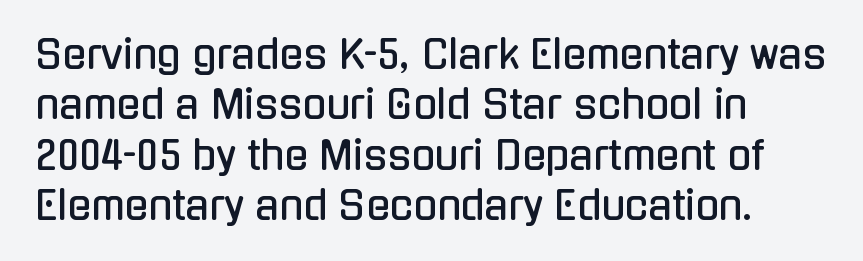
These lines were composed using upright roman letters. Does the copy run flush right? No — it runs flush left. Descenders are the only things crossing below the line. The designer left line spacing at the default. Short note: letters normally spaced.
